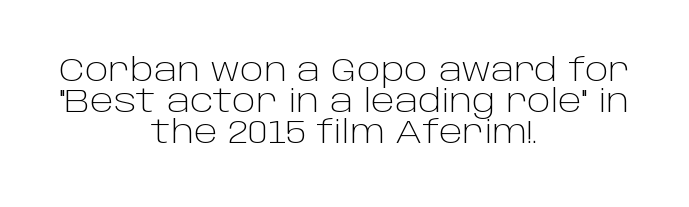
The glyphs in this specimen are sans serif. This sample has the flowing, uneven cadence of proportional lettering. Compared with a flush-left layout, this one balances lines on the center instead. The baseline area is clear.
